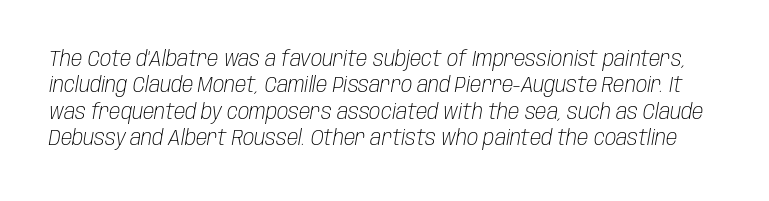
Q: Is the text bold? A: No.
Q: Is the text italic (slanted)? A: Yes, it leans right by about 10 degrees.
Q: Is the text underlined? A: No.
Q: Is the spacing between letters normal or unusually wide? A: Normal.
Q: Is the spacing between lines tight, normal or loose? A: Normal.
